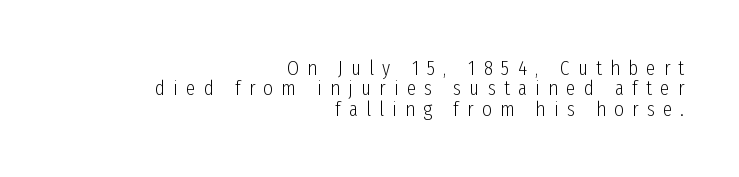
{"italic": "no", "bold": "no", "underline": "no", "align": "right", "line_spacing": "tight", "line_spacing_ratio": 0.97, "letter_spacing": "wide", "letter_spacing_em": 0.39, "glyph_px": 21}
